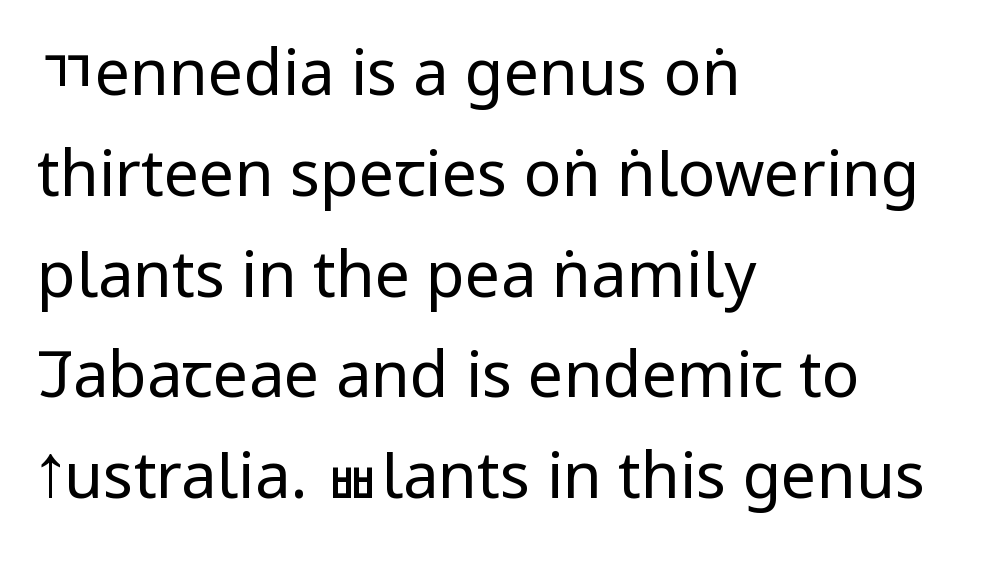
The image shows 63 px regular-weight, condensed sans-serif type, upright; set left-aligned, normal line spacing (1.6x), normal letter spacing, not underlined; low stroke contrast and a large x-height.
